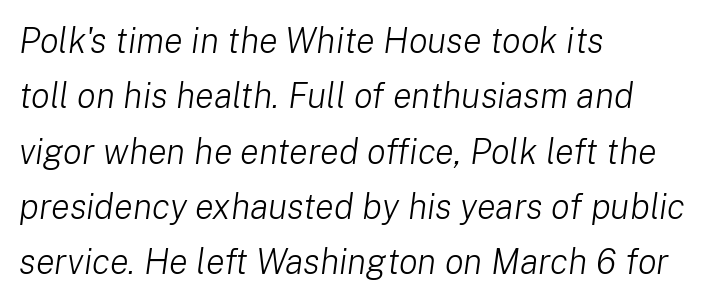
The passage shown has conventional tracking throughout. The ragged edge is on the right, which tells us the setting is flush left. Is there much room between lines? A standard amount, neither cramped nor airy. The axis of the letterforms is tilted away from vertical. The letters look calm and open, with moderate or lighter stems. You could not count columns in this text — the font is proportionally spaced.
